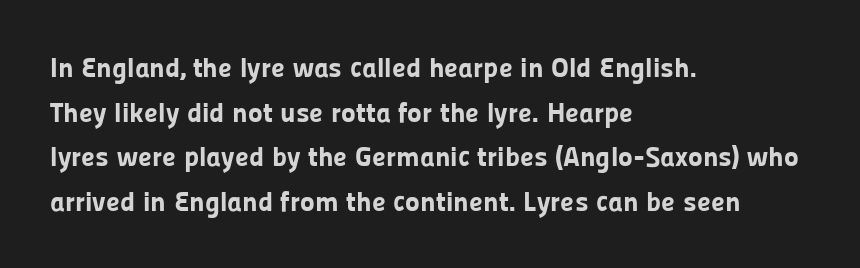
The image shows 28 px bold sans-serif type, upright; set left-aligned, normal line spacing (1.59x), normal letter spacing, not underlined; low stroke contrast and a medium x-height.
